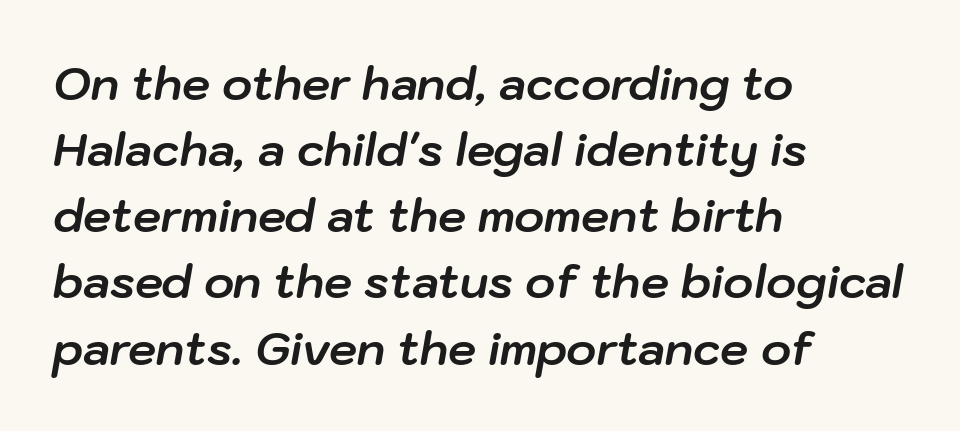
The image shows 45 px bold type, italic (leaning right); set left-aligned, normal line spacing (1.47x), normal letter spacing, not underlined; low stroke contrast and a medium x-height.
